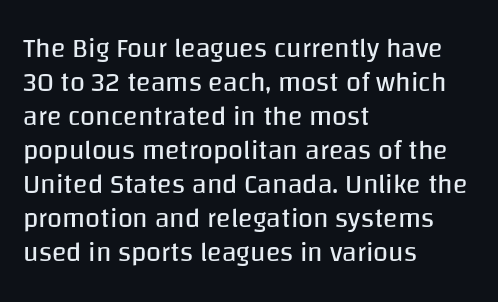
{"italic": "no", "bold": "no", "underline": "no", "align": "left", "line_spacing": "normal", "line_spacing_ratio": 1.26, "letter_spacing": "normal", "letter_spacing_em": 0.0, "glyph_px": 27}
